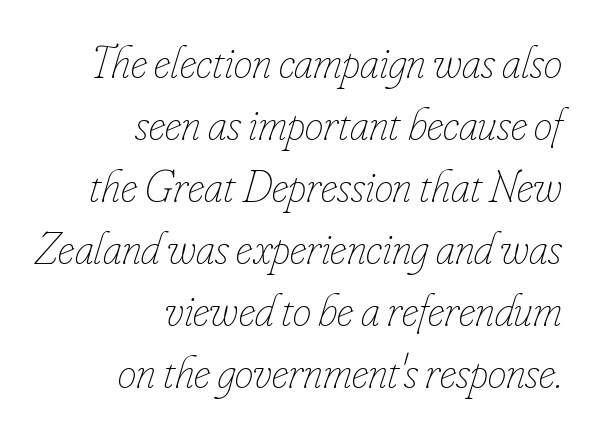
Line ends are locked; line starts wander. Style check: oblique. Honestly, the letter spacing is just normal — you wouldn't notice it. The glyphs are unaccompanied by any horizontal stroke below them.
